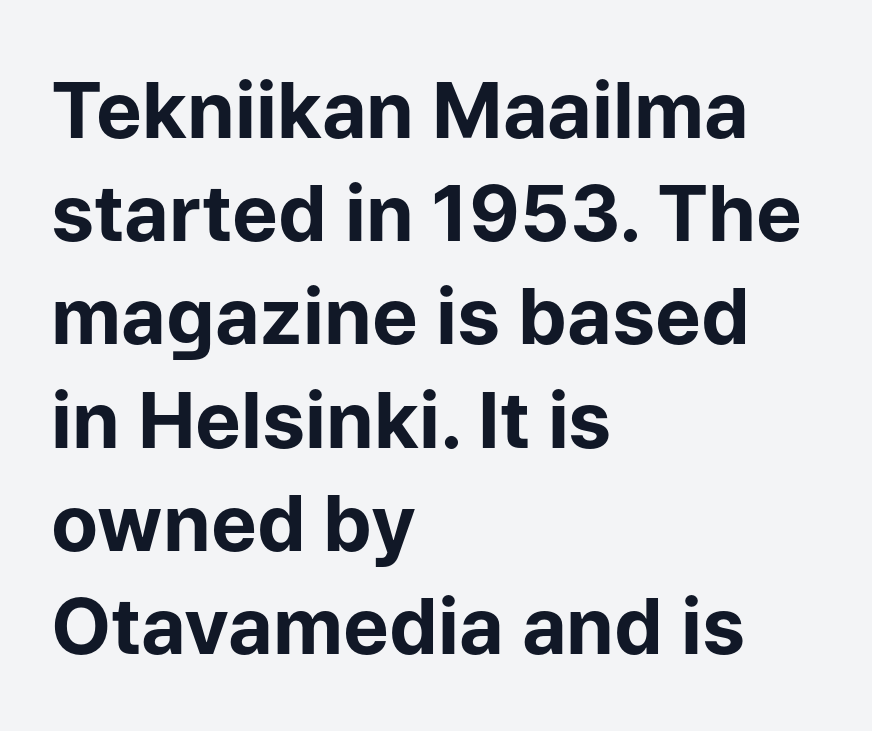
Unlike a traditional serif, this face leaves its strokes unadorned. Each row of text sits above clean, open space. Teacher's note: observe the even left margin — that is flush-left alignment. The axis of the letterforms is exactly vertical.
